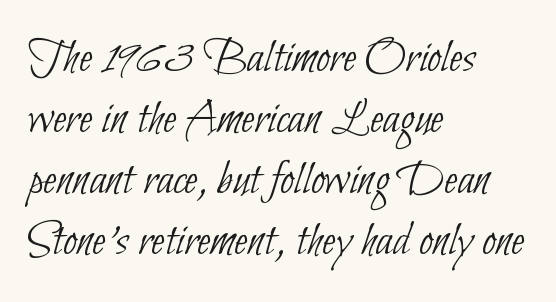
Is this a heavy cut? Hardly; it is regular or lighter. Nobody touched the tracking dial on this one. Character widths vary here, with narrow letters taking less room than wide ones. Teacher's note: observe the even left margin — that is flush-left alignment.
